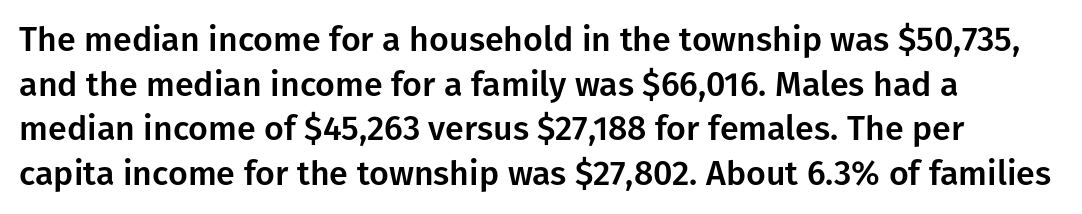
{"serif": "no", "italic": "no", "width": "normal", "stroke_contrast": "low", "x_height": "medium", "monospaced": "no", "underline": "no", "line_spacing": "normal", "line_spacing_ratio": 1.31, "letter_spacing": "normal", "letter_spacing_em": 0.0, "glyph_px": 34}
